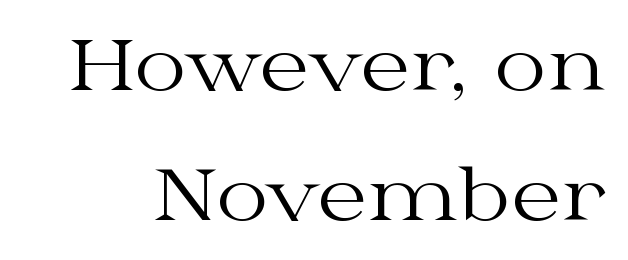
{"serif": "yes", "italic": "no", "bold": "no", "weight": "regular", "width": "wide", "stroke_contrast": "medium", "x_height": "medium", "monospaced": "no", "underline": "no", "line_spacing_ratio": 1.8, "letter_spacing": "normal", "letter_spacing_em": 0.0, "glyph_px": 72}
